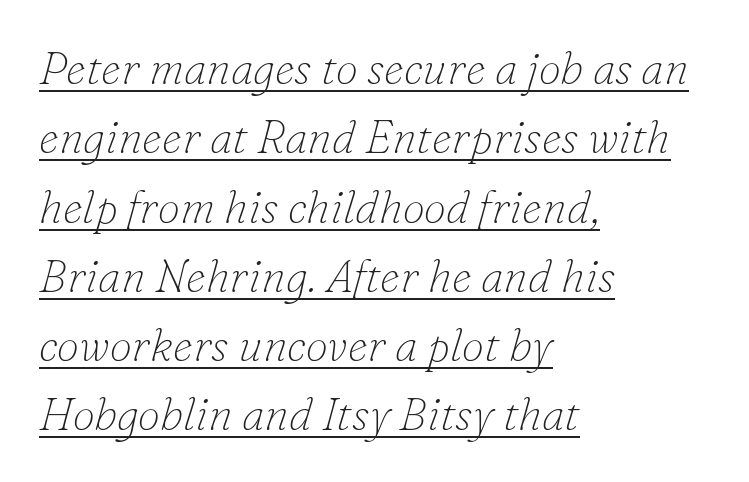
Yep, those are serifs on the letters. Character widths vary here, with narrow letters taking less room than wide ones. The passage shown has conventional tracking throughout. Successive baselines arrive at the customary interval. Quick note: italic.
